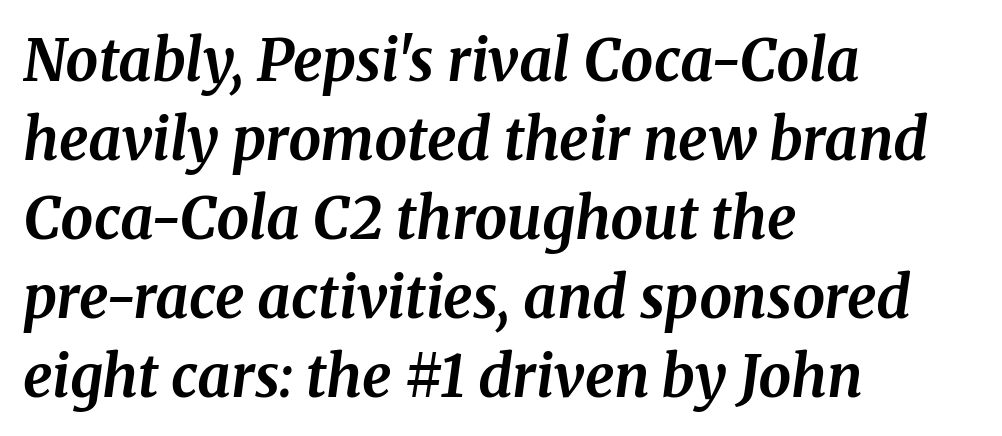
How would I describe the line gaps? Plain and ordinary. Tracking here is standard; glyphs follow each other at the usual distance. Old-style or modern, the face here clearly has serifs. The axis of the letterforms is tilted away from vertical. Anything drawn beneath the words? Only blank space. Is the type bold? Yes — the strokes are clearly thick and heavy.
